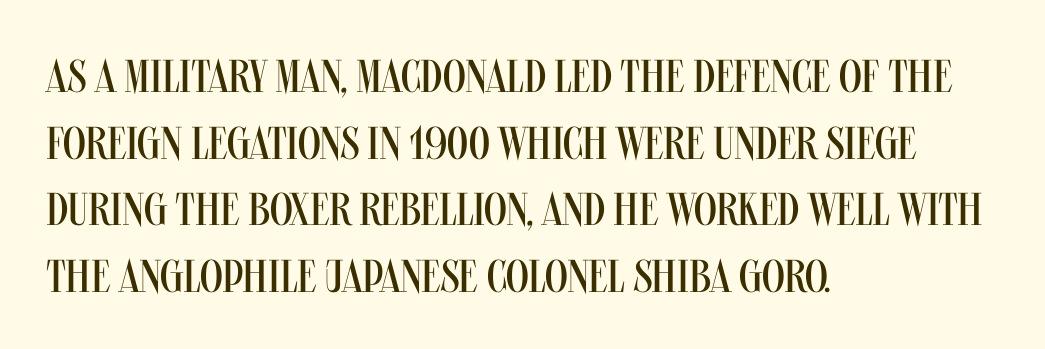
The image shows 46 px regular-weight, condensed sans-serif type, upright; set left-aligned, normal line spacing (1.45x), normal letter spacing, not underlined; medium stroke contrast and a large x-height.
